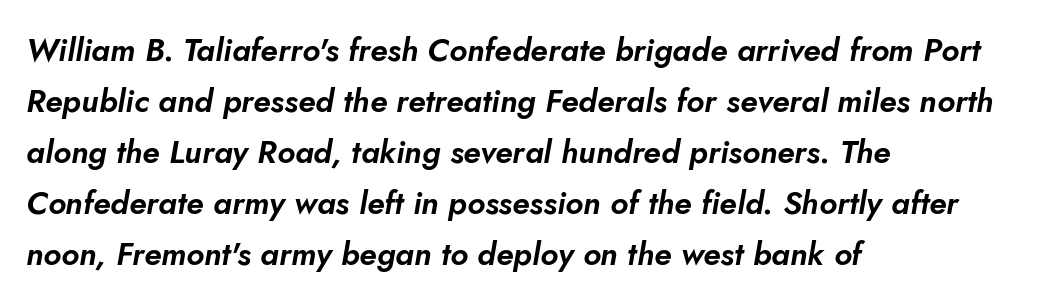
{"italic": "yes", "lean": "right", "slant_degrees": 5, "width": "normal", "stroke_contrast": "low", "x_height": "small", "monospaced": "no", "underline": "no", "align": "left", "line_spacing": "normal", "line_spacing_ratio": 1.59, "letter_spacing": "normal", "letter_spacing_em": 0.0, "glyph_px": 32}
